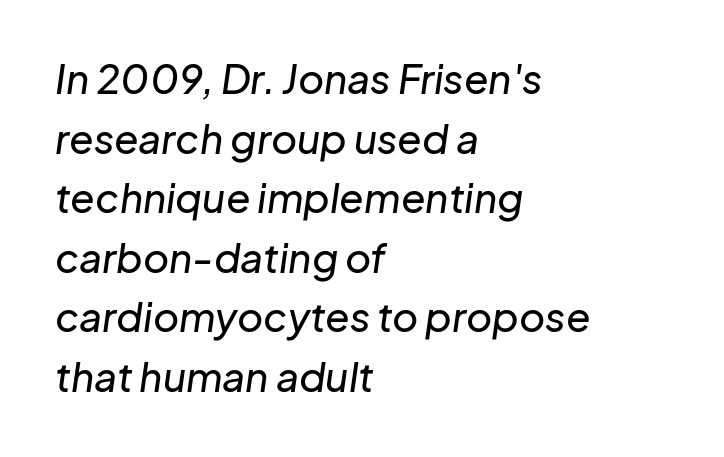
The image shows 40 px text type, italic (leaning right); set left-aligned, normal line spacing (1.49x), normal letter spacing, not underlined; low stroke contrast and a medium x-height.
